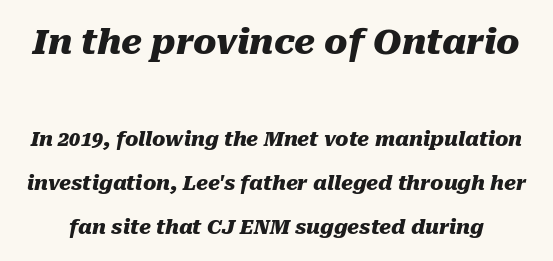
The image shows 35 px heavy type, italic (leaning right); set loose line spacing (2.22x), normal letter spacing, not underlined; the first (top) block is 1.75x larger; medium stroke contrast and a medium x-height.
